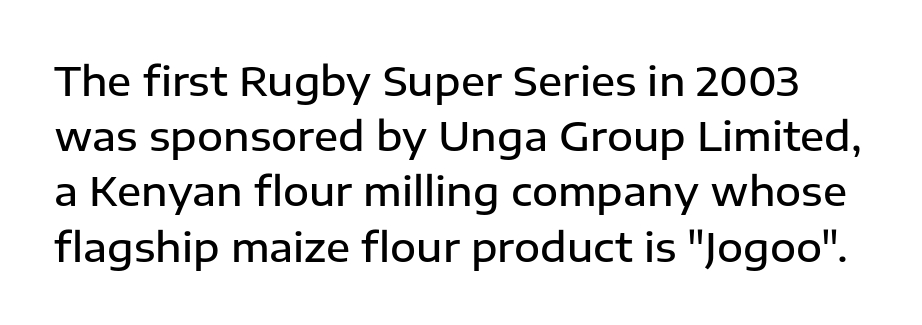
The image shows 40 px semibold sans-serif type, upright; set normal line spacing (1.38x), normal letter spacing, not underlined; low stroke contrast and a medium x-height.
